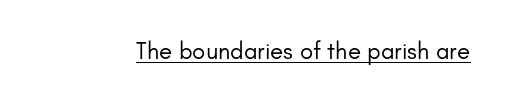
{"italic": "no", "bold": "no", "underline": "yes", "letter_spacing": "normal", "letter_spacing_em": 0.0, "glyph_px": 24}
